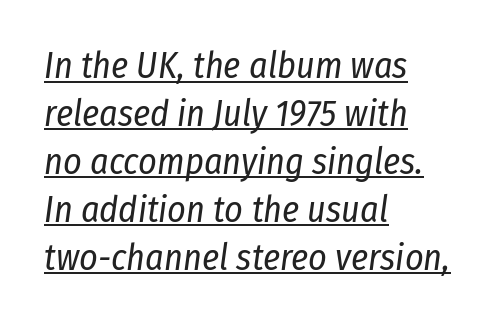
Regular leading. Quick note: italic. No letter is thick-stroked: the sample isn't bold. The letters advance in unequal steps, a hallmark of proportional type. Line beginnings align vertically; line endings do not. Every word sits above its own underline.
